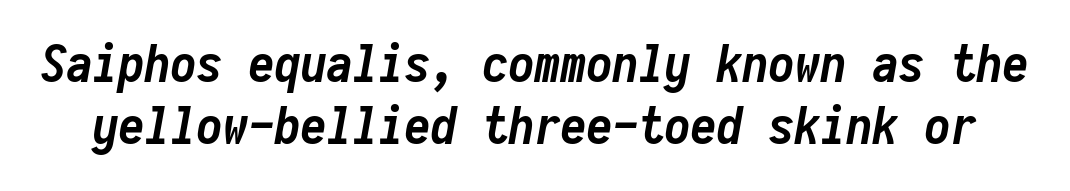
Q: Is the text bold? A: Yes.
Q: Is the text italic (slanted)? A: Yes, it leans right by about 10 degrees.
Q: Is the text underlined? A: No.
Q: Is the spacing between letters normal or unusually wide? A: Normal.
Q: Width (condensed, normal, or wide)? A: Condensed.
Q: Stroke contrast? A: Low.
Q: x-height? A: Medium.
Q: Monospaced? A: Yes.
